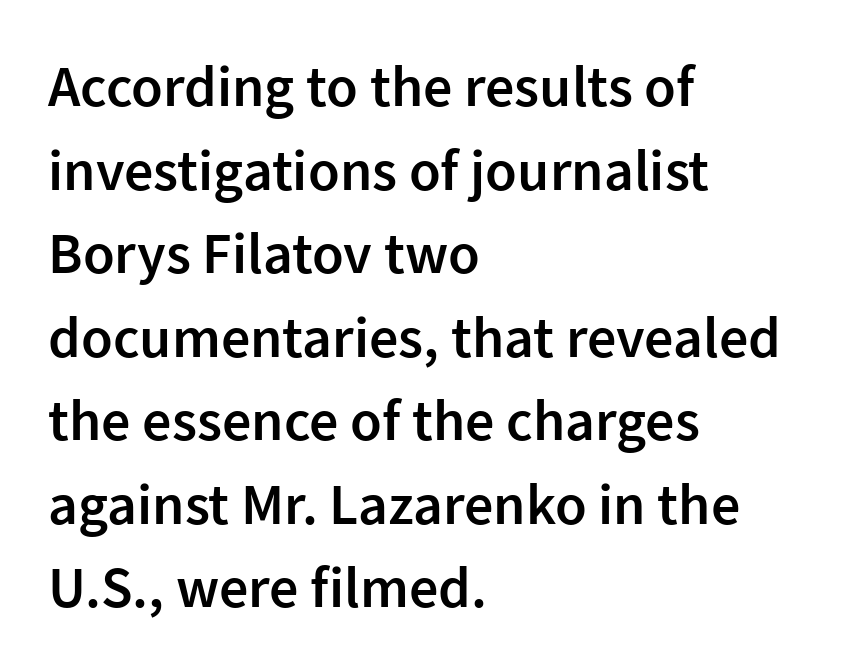
{"serif": "no", "italic": "no", "bold": "semi", "weight": "semibold", "width": "normal", "stroke_contrast": "low", "x_height": "medium", "monospaced": "no", "underline": "no", "align": "left", "line_spacing": "normal", "line_spacing_ratio": 1.44, "letter_spacing": "normal", "letter_spacing_em": 0.0, "glyph_px": 58}
